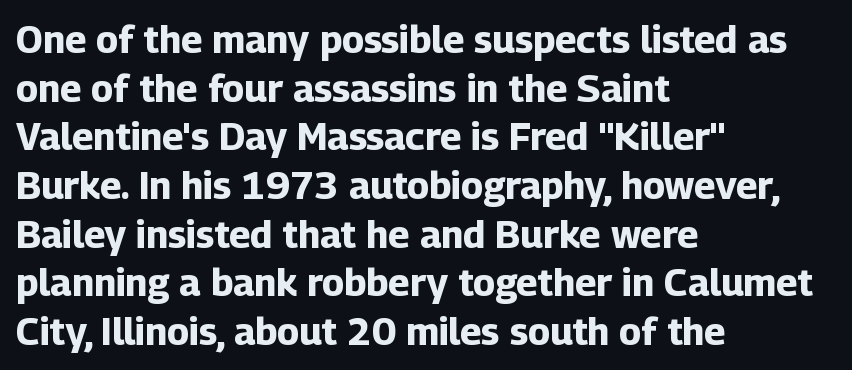
Q: Is the text bold? A: Yes.
Q: Is the text italic (slanted)? A: No, it is upright.
Q: Is the typeface a serif or a sans-serif typeface? A: Sans-serif.
Q: Is the text underlined? A: No.
Q: How is the paragraph aligned? A: Left-aligned.
Q: Is the spacing between letters normal or unusually wide? A: Normal.
Q: Is the spacing between lines tight, normal or loose? A: Normal.
Q: Width (condensed, normal, or wide)? A: Normal.
Q: Stroke contrast? A: Low.
Q: x-height? A: Medium.
Q: Monospaced? A: No.
